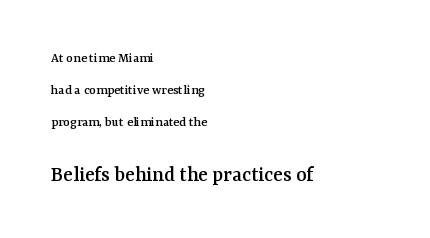
The image shows 22 px text type, upright; set left-aligned, loose line spacing (2.27x), normal letter spacing, not underlined; the second (bottom) block is 1.57x larger.
